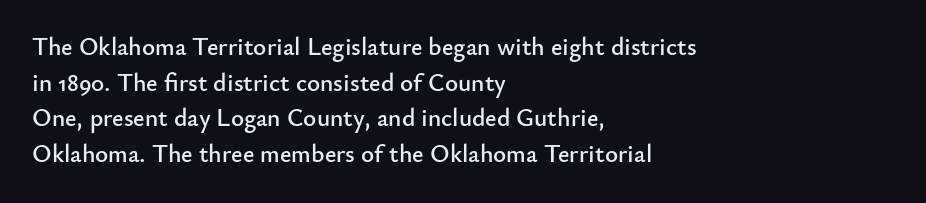
Q: Is the text italic (slanted)? A: No, it is upright.
Q: Is the text underlined? A: No.
Q: How is the paragraph aligned? A: Left-aligned.
Q: Is the spacing between letters normal or unusually wide? A: Normal.
Q: Is the spacing between lines tight, normal or loose? A: Normal.
